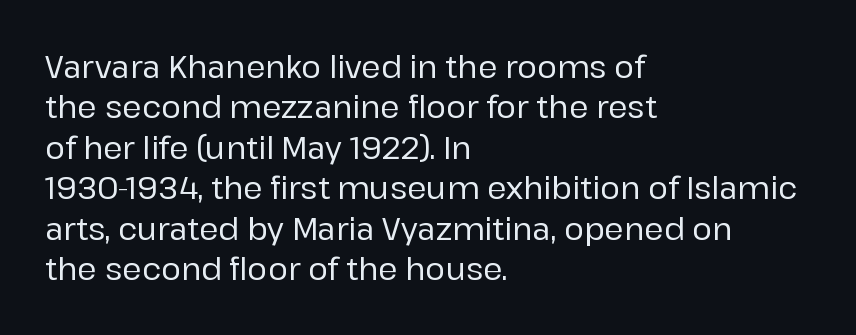
Q: Is the text italic (slanted)? A: No, it is upright.
Q: Is the typeface a serif or a sans-serif typeface? A: Sans-serif.
Q: Is the text underlined? A: No.
Q: How is the paragraph aligned? A: Left-aligned.
Q: Is the spacing between letters normal or unusually wide? A: Normal.
Q: Is the spacing between lines tight, normal or loose? A: Normal.
Q: Width (condensed, normal, or wide)? A: Normal.
Q: Stroke contrast? A: Low.
Q: x-height? A: Medium.
Q: Monospaced? A: No.
